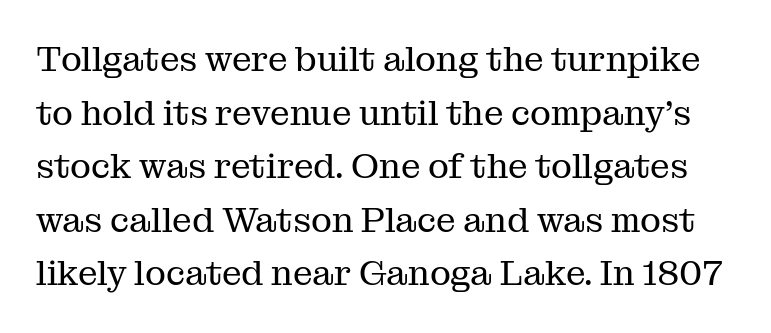
{"serif": "yes", "italic": "no", "bold": "no", "weight": "regular", "width": "normal", "stroke_contrast": "medium", "x_height": "medium", "monospaced": "no", "underline": "no", "line_spacing": "normal", "line_spacing_ratio": 1.53, "letter_spacing": "normal", "letter_spacing_em": 0.0, "glyph_px": 35}
